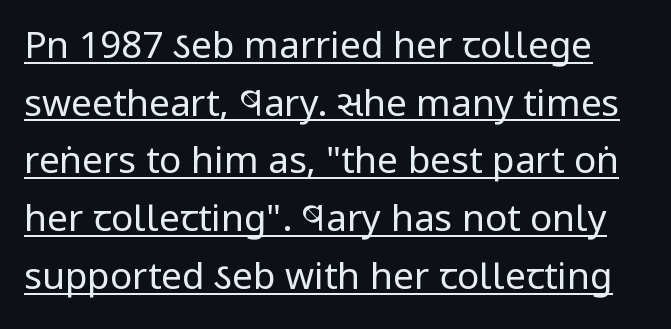
Q: Is the text bold? A: No.
Q: Is the text italic (slanted)? A: No, it is upright.
Q: Is the typeface a serif or a sans-serif typeface? A: Sans-serif.
Q: Is the text underlined? A: Yes.
Q: Is the spacing between letters normal or unusually wide? A: Normal.
Q: Is the spacing between lines tight, normal or loose? A: Normal.
Q: Width (condensed, normal, or wide)? A: Condensed.
Q: Stroke contrast? A: Low.
Q: x-height? A: Large.
Q: Monospaced? A: No.
